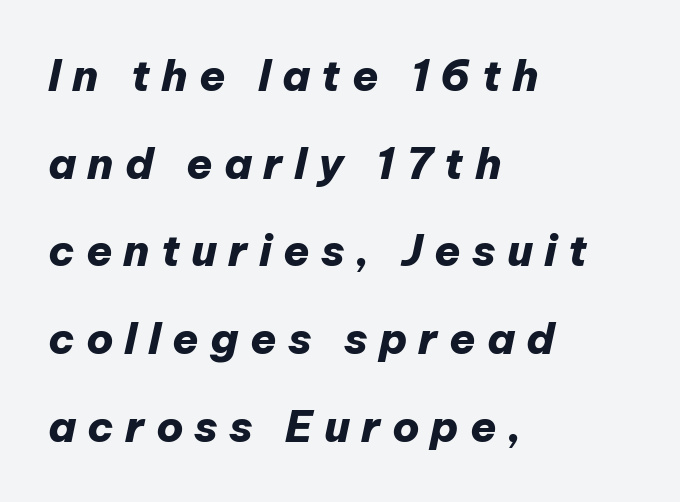
Q: Is the text bold? A: Yes.
Q: Is the text italic (slanted)? A: Yes, it leans right by about 12 degrees.
Q: Is the text underlined? A: No.
Q: How is the paragraph aligned? A: Left-aligned.
Q: Is the spacing between letters normal or unusually wide? A: Unusually wide.
Q: Is the spacing between lines tight, normal or loose? A: Loose.
Q: Width (condensed, normal, or wide)? A: Normal.
Q: Stroke contrast? A: Low.
Q: x-height? A: Medium.
Q: Monospaced? A: No.
